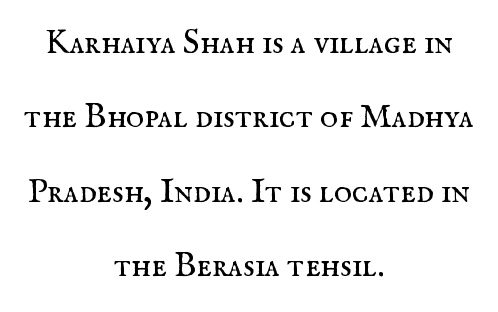
Q: Is the text bold? A: No.
Q: Is the text italic (slanted)? A: No, it is upright.
Q: Is the typeface a serif or a sans-serif typeface? A: Serif.
Q: Is the text underlined? A: No.
Q: How is the paragraph aligned? A: Centered.
Q: Is the spacing between letters normal or unusually wide? A: Normal.
Q: Is the spacing between lines tight, normal or loose? A: Loose.
Q: Width (condensed, normal, or wide)? A: Normal.
Q: Stroke contrast? A: Medium.
Q: x-height? A: Small.
Q: Monospaced? A: No.
